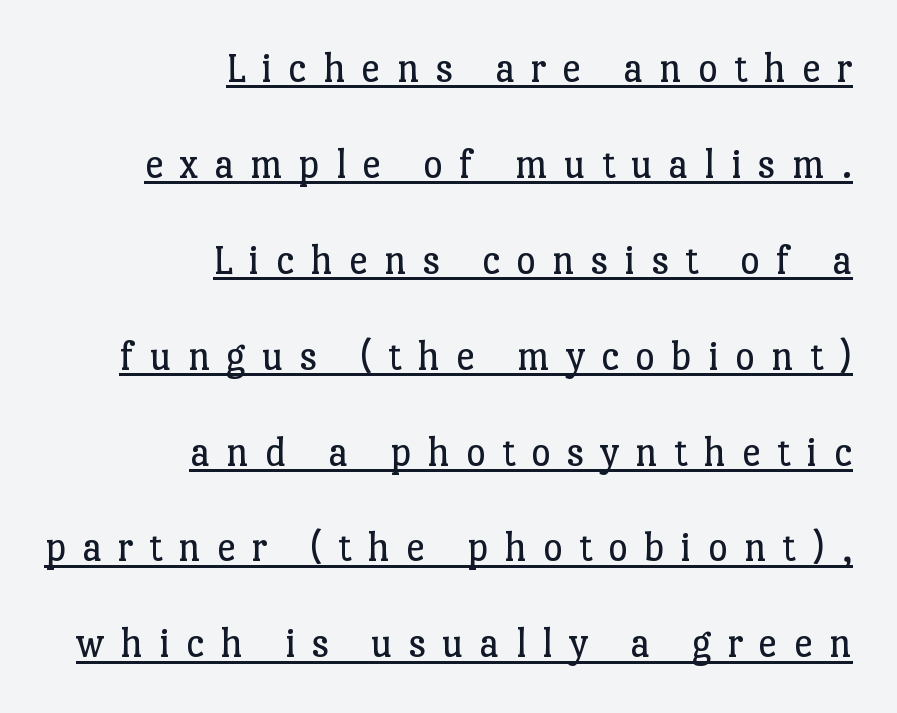
Tracking here is generous; glyphs stand well apart from one another. When letters stand straight like this, we call the style roman or upright. The text was rendered using a seriffed face with decorative stroke endings. A typesetter would call this proportional, since set widths differ per character. Line endings align vertically; line beginnings do not.
